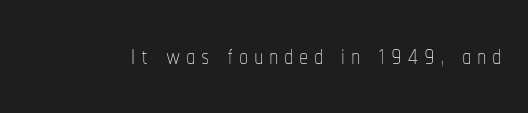
The image shows 37 px thin, condensed type, upright; set not underlined; low stroke contrast and a medium x-height.
